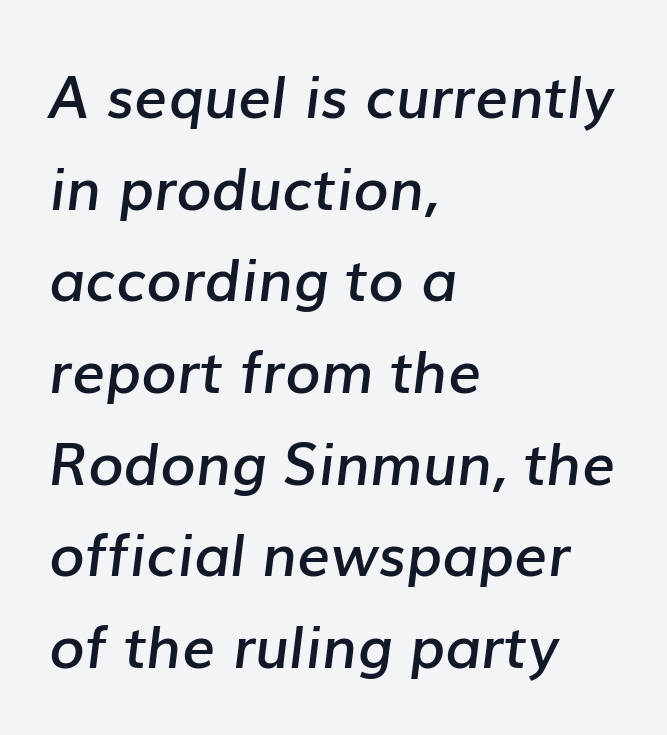
This sample uses plain, unmodified letter spacing. This sample has the flowing, uneven cadence of proportional lettering. The leading is moderate, giving the passage an even texture. Honestly, there is no underline to notice here at all.
